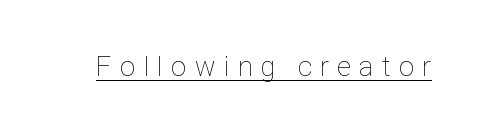
Q: Is the text bold? A: No.
Q: Is the text italic (slanted)? A: No, it is upright.
Q: Is the text underlined? A: Yes.
Q: Is the spacing between letters normal or unusually wide? A: Unusually wide.
Q: Width (condensed, normal, or wide)? A: Condensed.
Q: Stroke contrast? A: Low.
Q: x-height? A: Medium.
Q: Monospaced? A: No.
